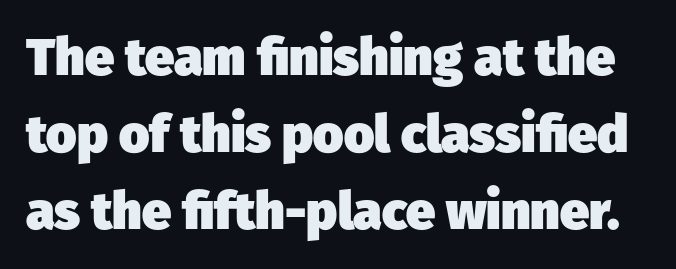
Q: Is the text bold? A: Yes.
Q: Is the typeface a serif or a sans-serif typeface? A: Sans-serif.
Q: Is the text underlined? A: No.
Q: Is the spacing between letters normal or unusually wide? A: Normal.
Q: Is the spacing between lines tight, normal or loose? A: Normal.
Q: Width (condensed, normal, or wide)? A: Normal.
Q: Stroke contrast? A: Low.
Q: x-height? A: Medium.
Q: Monospaced? A: No.
